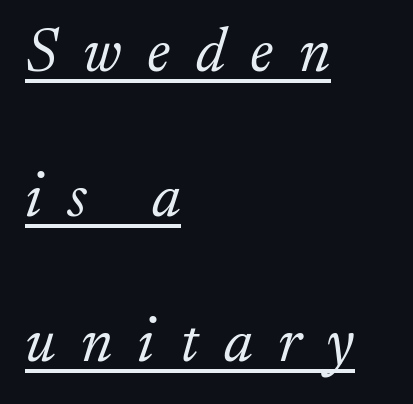
{"serif": "yes", "italic": "yes", "lean": "right", "slant_degrees": 17, "bold": "no", "weight": "light", "width": "normal", "stroke_contrast": "low", "x_height": "small", "monospaced": "no", "underline": "yes", "align": "left", "line_spacing": "loose", "line_spacing_ratio": 2.34, "letter_spacing": "wide", "letter_spacing_em": 0.41, "glyph_px": 62}
